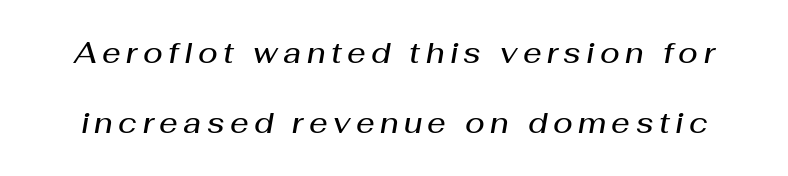
Q: Is the text bold? A: Semi-bold.
Q: Is the text italic (slanted)? A: Yes, it leans right by about 10 degrees.
Q: Is the text underlined? A: No.
Q: Is the spacing between lines tight, normal or loose? A: Loose.
Q: Width (condensed, normal, or wide)? A: Normal.
Q: Stroke contrast? A: Medium.
Q: x-height? A: Medium.
Q: Monospaced? A: No.
